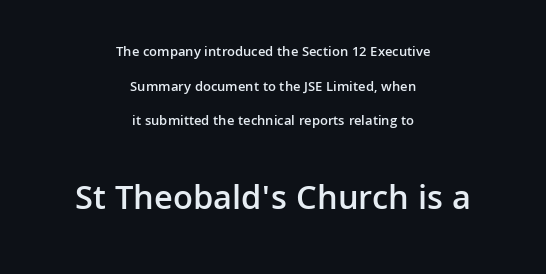
Q: Is the text bold? A: Semi-bold.
Q: Is the text italic (slanted)? A: No, it is upright.
Q: Is the typeface a serif or a sans-serif typeface? A: Sans-serif.
Q: Is the text underlined? A: No.
Q: How is the paragraph aligned? A: Centered.
Q: Is the spacing between letters normal or unusually wide? A: Normal.
Q: Is the spacing between lines tight, normal or loose? A: Loose.
Q: Which block of text is set in a larger size, the first (top) or the second (bottom)? A: The second (bottom) one.
Q: Width (condensed, normal, or wide)? A: Normal.
Q: Stroke contrast? A: Low.
Q: x-height? A: Medium.
Q: Monospaced? A: No.
